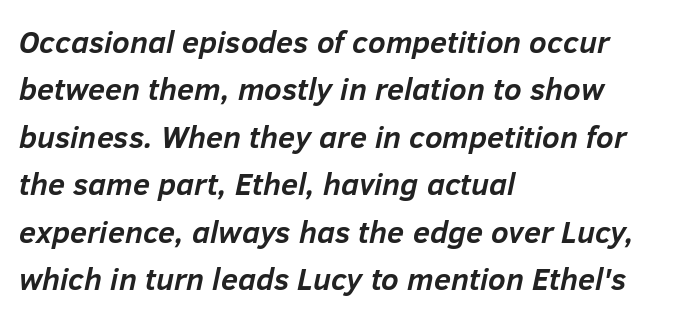
The image shows 31 px semibold type, italic (leaning right); set left-aligned, normal line spacing (1.53x), normal letter spacing, not underlined; low stroke contrast and a medium x-height.
